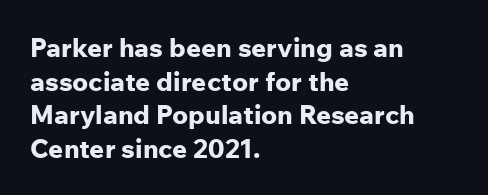
{"italic": "no", "bold": "yes", "underline": "no", "align": "left", "line_spacing": "normal", "line_spacing_ratio": 1.29, "letter_spacing": "normal", "letter_spacing_em": 0.0, "glyph_px": 26}
